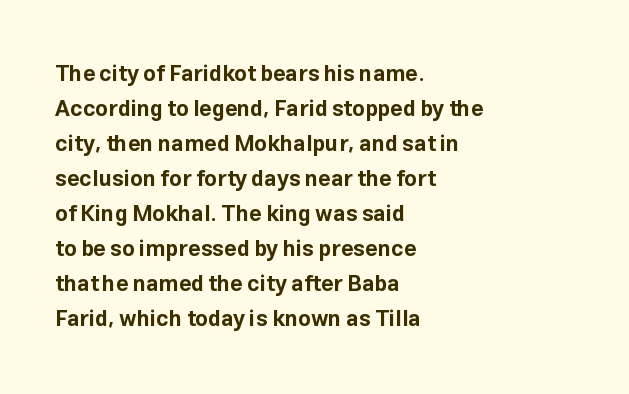
The image shows 22 px bold type, upright; set left-aligned, normal line spacing (1.59x), normal letter spacing, not underlined.
